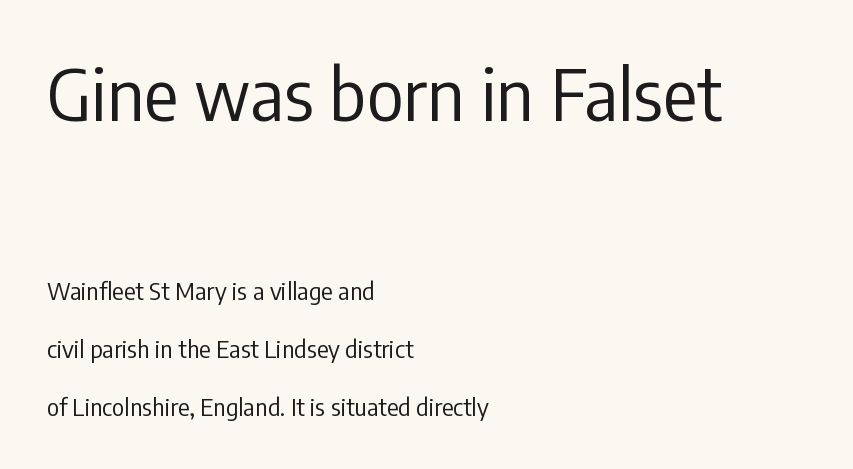
The image shows 71 px regular-weight, condensed sans-serif type, upright; set left-aligned, loose line spacing (2.41x), normal letter spacing, not underlined; the first (top) block is 2.96x larger; low stroke contrast and a medium x-height.
